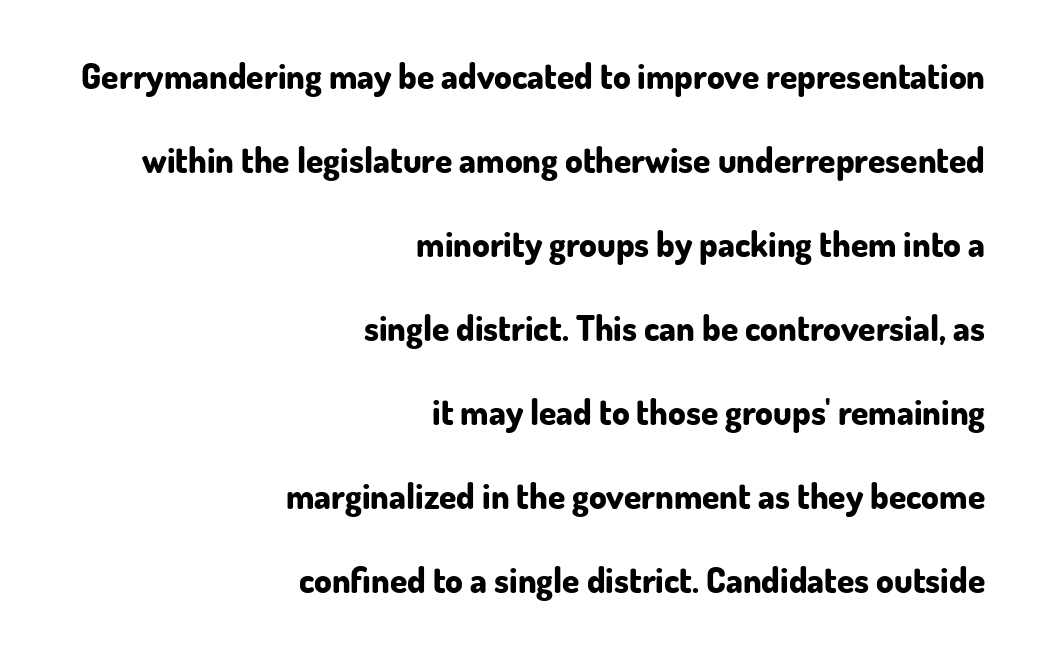
{"serif": "no", "italic": "no", "bold": "yes", "weight": "bold", "width": "normal", "stroke_contrast": "low", "x_height": "small", "monospaced": "no", "underline": "no", "align": "right", "line_spacing": "loose", "line_spacing_ratio": 2.4, "letter_spacing": "normal", "letter_spacing_em": 0.0, "glyph_px": 35}
